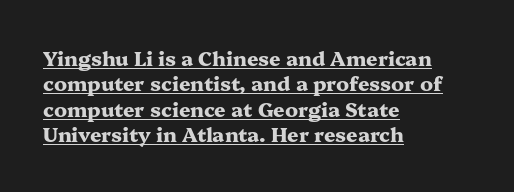
The image shows 20 px bold type, upright; set left-aligned, normal line spacing (1.27x), normal letter spacing, underlined.
